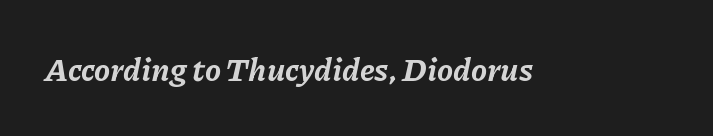
What weight is shown? A full bold with thick strokes. Here the designer chose a conventional face with non-uniform glyph widths. The gaps between neighbouring characters are ordinary and unremarkable. Is the type slanted? Yes — the strokes lean at a clear angle.
